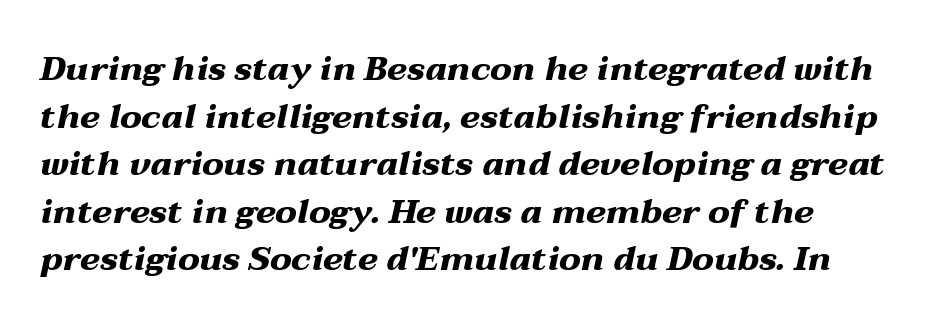
The image shows 34 px heavy, wide type, italic (leaning right); set normal line spacing (1.4x), normal letter spacing, not underlined; medium stroke contrast and a medium x-height.
